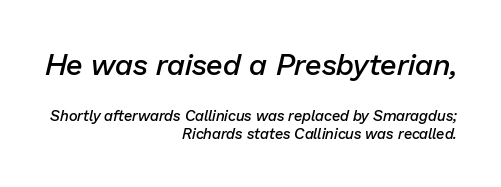
The image shows 30 px semibold type, italic (leaning right); set right-aligned, line spacing 1.22x, normal letter spacing, not underlined; the first (top) block is 2.0x larger; low stroke contrast and a medium x-height.
